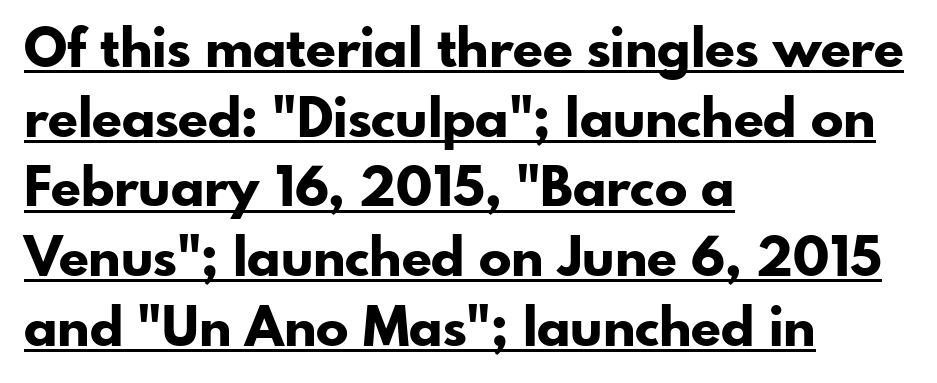
Q: Is the text bold? A: Yes.
Q: Is the text italic (slanted)? A: No, it is upright.
Q: Is the typeface a serif or a sans-serif typeface? A: Sans-serif.
Q: Is the text underlined? A: Yes.
Q: How is the paragraph aligned? A: Left-aligned.
Q: Is the spacing between letters normal or unusually wide? A: Normal.
Q: Is the spacing between lines tight, normal or loose? A: Normal.
Q: Width (condensed, normal, or wide)? A: Normal.
Q: Stroke contrast? A: Low.
Q: x-height? A: Small.
Q: Monospaced? A: No.
